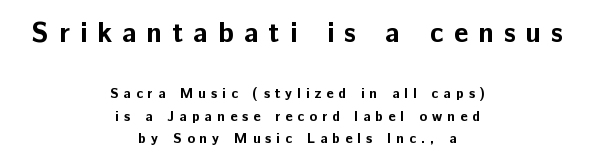
The image shows 28 px bold sans-serif type, upright; set centered, normal line spacing (1.6x), unusually wide letter spacing (+0.36 em), not underlined; the first (top) block is 2.0x larger; low stroke contrast and a medium x-height.
